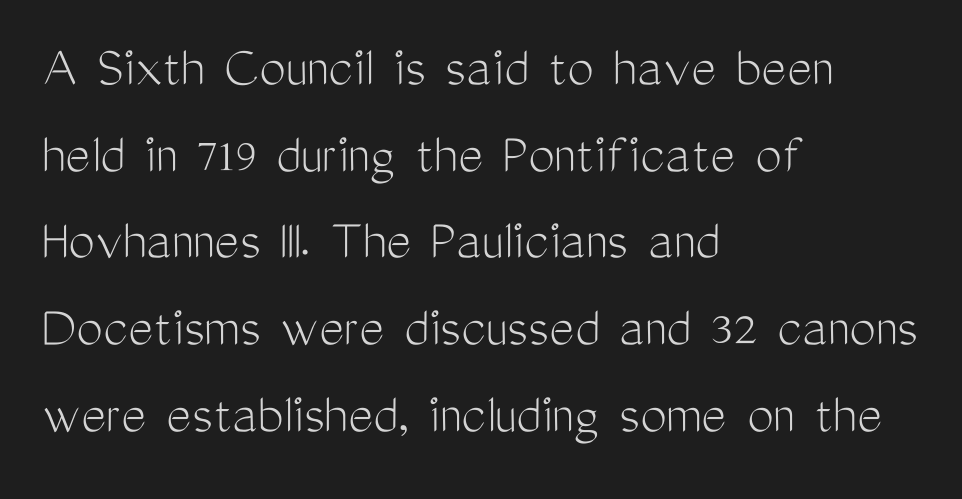
{"serif": "no", "italic": "no", "bold": "no", "weight": "light", "width": "condensed", "stroke_contrast": "medium", "x_height": "medium", "monospaced": "no", "underline": "no", "align": "left", "line_spacing": "normal", "line_spacing_ratio": 1.47, "letter_spacing": "normal", "letter_spacing_em": 0.0, "glyph_px": 59}
